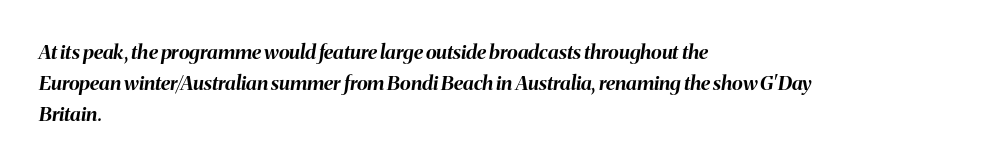
Q: Is the text bold? A: Yes.
Q: Is the text italic (slanted)? A: Yes, it leans right by about 8 degrees.
Q: Is the text underlined? A: No.
Q: How is the paragraph aligned? A: Left-aligned.
Q: Is the spacing between letters normal or unusually wide? A: Normal.
Q: Is the spacing between lines tight, normal or loose? A: Normal.
